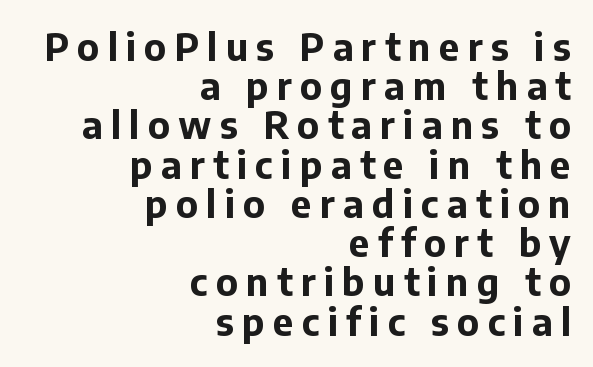
The image shows 37 px bold sans-serif type, upright; set right-aligned, tight line spacing (1.06x), unusually wide letter spacing (+0.22 em), not underlined; low stroke contrast and a medium x-height.
